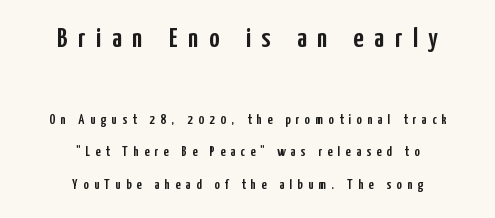
{"serif": "no", "italic": "no", "width": "condensed", "stroke_contrast": "low", "x_height": "medium", "monospaced": "no", "underline": "no", "align": "center", "line_spacing": "loose", "line_spacing_ratio": 2.31, "letter_spacing": "wide", "letter_spacing_em": 0.39, "larger_block": "first", "size_ratio": 2.0, "glyph_px": 28}
